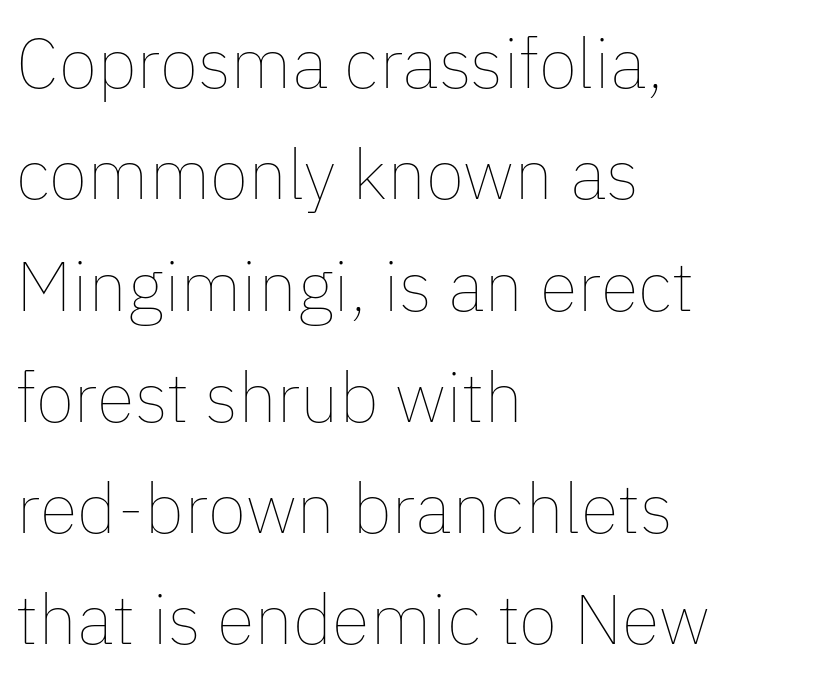
The letters stand upright; this is a roman face. Descenders hang freely into open space. The rendering keeps characters at their native spacing. Think standard paragraph weight, or any step lighter than that.
